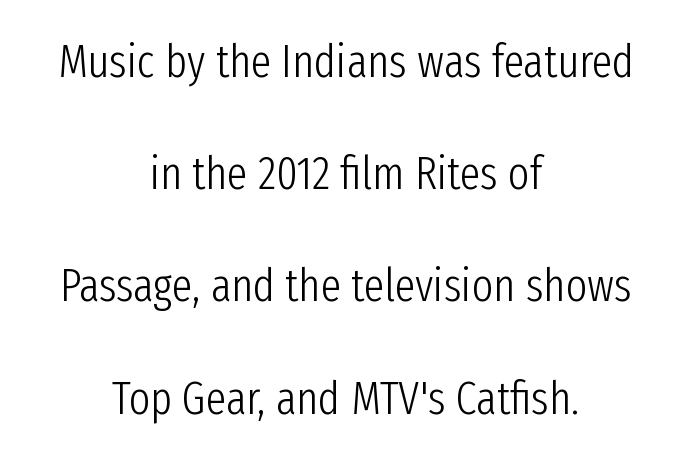
{"serif": "no", "italic": "no", "bold": "no", "weight": "light", "width": "condensed", "stroke_contrast": "low", "x_height": "medium", "monospaced": "no", "underline": "no", "align": "center", "line_spacing": "loose", "line_spacing_ratio": 2.44, "letter_spacing": "normal", "letter_spacing_em": 0.0, "glyph_px": 46}
